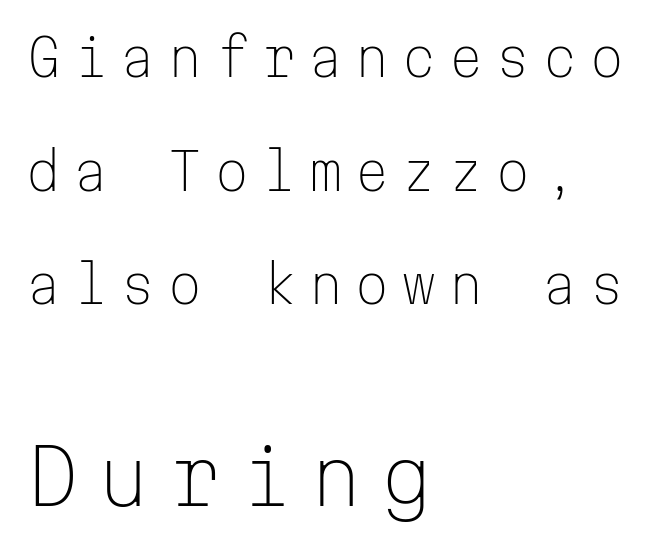
The rendering shows plain stroke endings on the letterforms — a sans-serif design. Is there any slant? The stems are plumb. Glyph-to-glyph distance is far greater than everyday printed text. Descender tails drop into unmarked territory.
